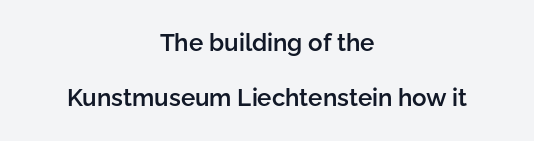
Q: Is the text bold? A: Semi-bold.
Q: Is the text italic (slanted)? A: No, it is upright.
Q: Is the text underlined? A: No.
Q: How is the paragraph aligned? A: Centered.
Q: Is the spacing between letters normal or unusually wide? A: Normal.
Q: Is the spacing between lines tight, normal or loose? A: Loose.
